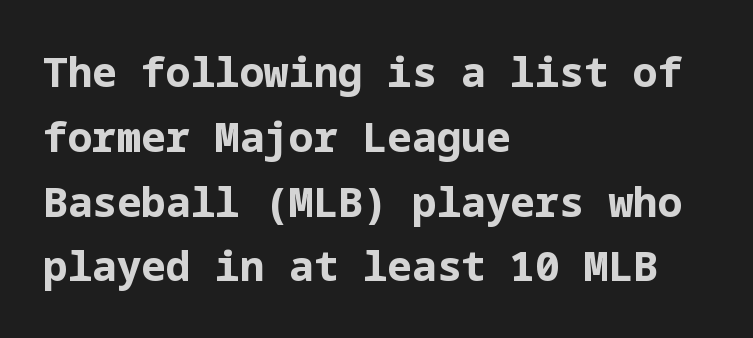
{"serif": "no", "italic": "no", "bold": "yes", "weight": "bold", "width": "normal", "stroke_contrast": "low", "x_height": "medium", "underline": "no", "align": "left", "line_spacing": "normal", "line_spacing_ratio": 1.58, "letter_spacing": "normal", "letter_spacing_em": 0.0, "glyph_px": 41}
